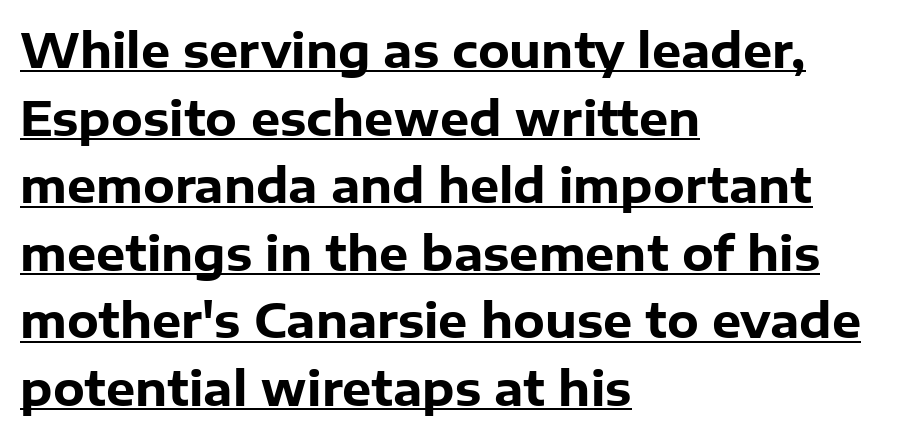
{"serif": "no", "italic": "no", "bold": "yes", "weight": "heavy", "width": "normal", "stroke_contrast": "low", "x_height": "medium", "monospaced": "no", "underline": "yes", "align": "left", "line_spacing": "normal", "line_spacing_ratio": 1.47, "letter_spacing": "normal", "letter_spacing_em": 0.0, "glyph_px": 46}
